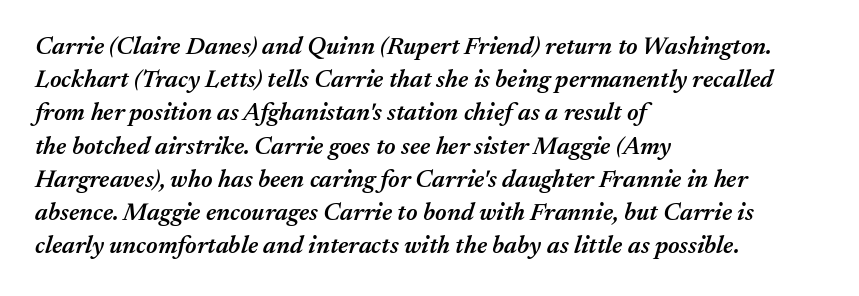
The image shows 25 px text type, italic (leaning right); set left-aligned, normal line spacing (1.33x), normal letter spacing, not underlined.
